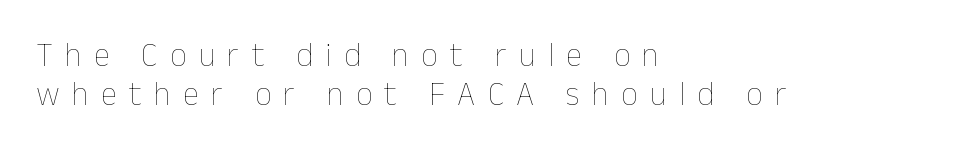
{"italic": "no", "bold": "no", "weight": "thin", "width": "normal", "stroke_contrast": "low", "x_height": "medium", "monospaced": "no", "underline": "no", "align": "left", "line_spacing_ratio": 1.19, "letter_spacing": "wide", "letter_spacing_em": 0.37, "glyph_px": 33}
